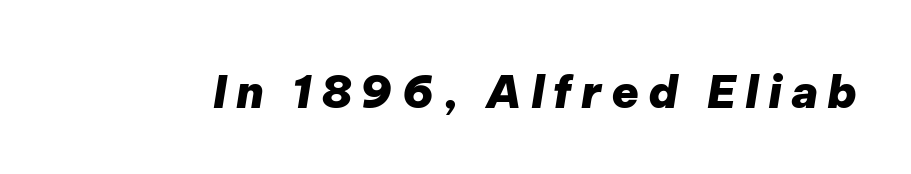
The rendering uses a bold face; every stroke is thick and dark. These lines are rendered in a variable-pitch font. In terms of letterspacing, this is a distinctly airy, spread setting. This is oblique type, the kind used for emphasis or titles.
